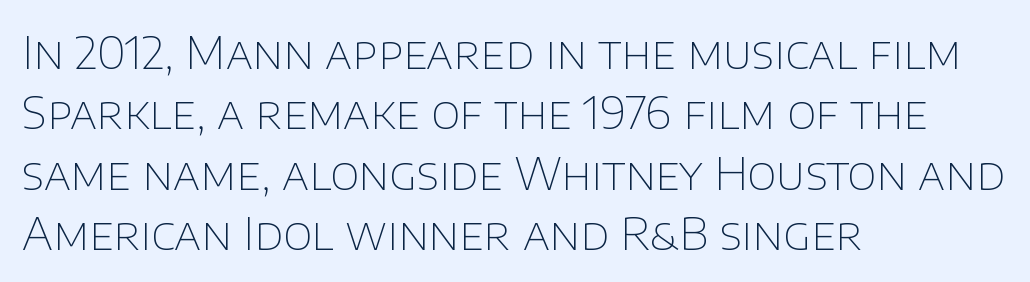
{"serif": "no", "italic": "no", "bold": "no", "weight": "thin", "width": "normal", "stroke_contrast": "low", "x_height": "large", "monospaced": "no", "underline": "no", "align": "left", "line_spacing": "normal", "line_spacing_ratio": 1.34, "letter_spacing": "normal", "letter_spacing_em": 0.0, "glyph_px": 45}
